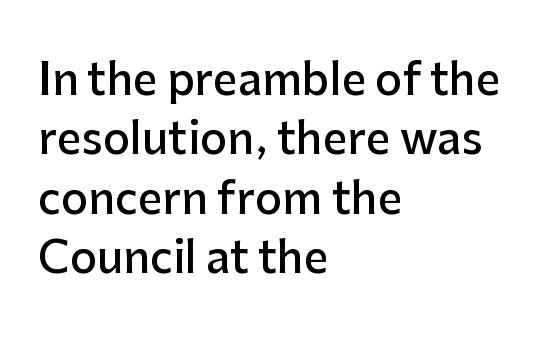
The image shows 43 px semibold sans-serif type, upright; set left-aligned, normal line spacing (1.38x), normal letter spacing, not underlined; low stroke contrast and a medium x-height.
